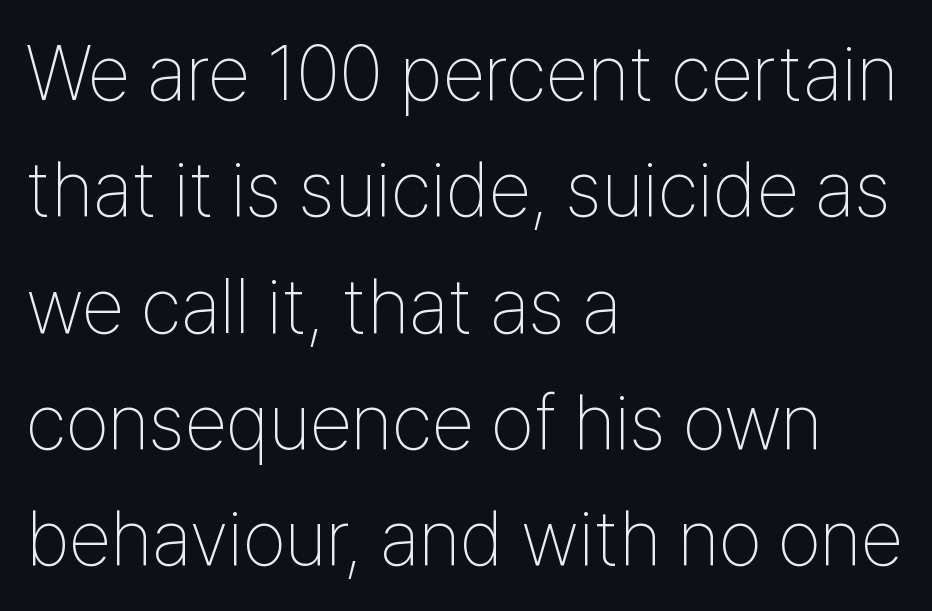
Q: Is the text bold? A: No.
Q: Is the text italic (slanted)? A: No, it is upright.
Q: Is the typeface a serif or a sans-serif typeface? A: Sans-serif.
Q: Is the text underlined? A: No.
Q: How is the paragraph aligned? A: Left-aligned.
Q: Is the spacing between letters normal or unusually wide? A: Normal.
Q: Is the spacing between lines tight, normal or loose? A: Normal.
Q: Width (condensed, normal, or wide)? A: Condensed.
Q: Stroke contrast? A: Low.
Q: x-height? A: Medium.
Q: Monospaced? A: No.
